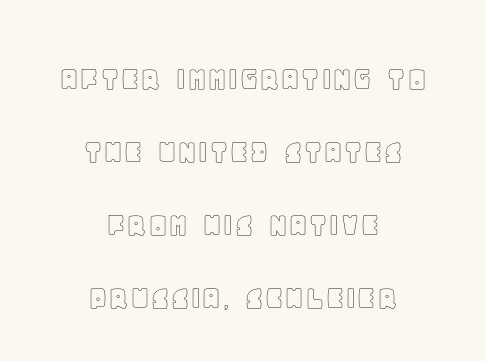
{"italic": "no", "width": "normal", "x_height": "large", "monospaced": "no", "underline": "no", "align": "center", "line_spacing": "loose", "line_spacing_ratio": 2.09, "letter_spacing": "normal", "letter_spacing_em": 0.0, "glyph_px": 35}
